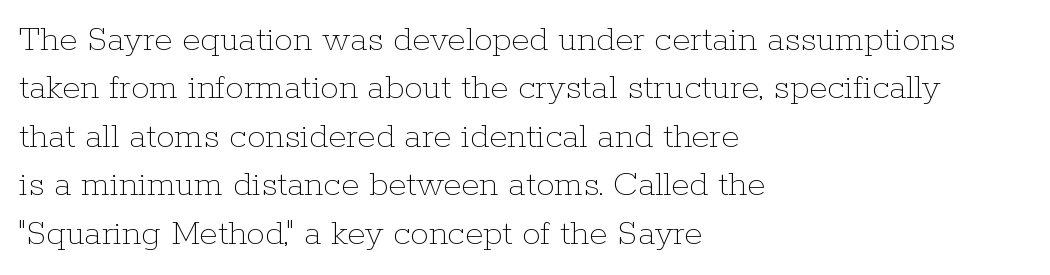
Students, observe: this is what conventionally led text looks like. These lines keep a tight, regular rhythm from letter to letter. Here the designer chose a conventional face with non-uniform glyph widths. The font's upright variant was chosen for this text. Stroke mass is kept to a normal reading level or below. The paragraph has a hard left edge and a soft right edge.
